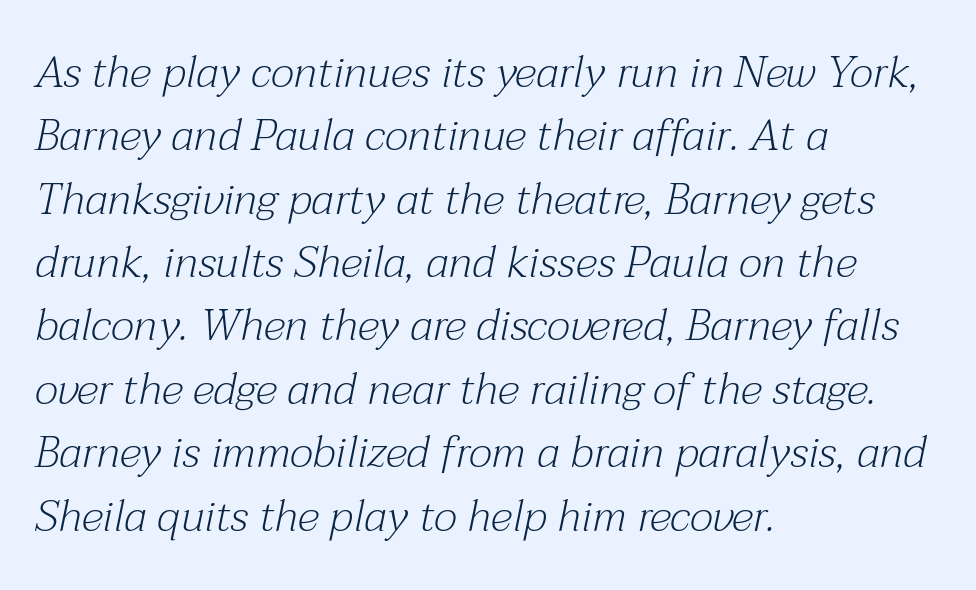
Only glyphs here, with clear space below each row. You could not count columns in this text — the font is proportionally spaced. This is serif lettering, the kind often seen in printed books. The passage shown has conventional tracking throughout. Notice how the stems are inclined rather than vertical — that's the hallmark of italics. The compositor pushed each line to the left boundary.
